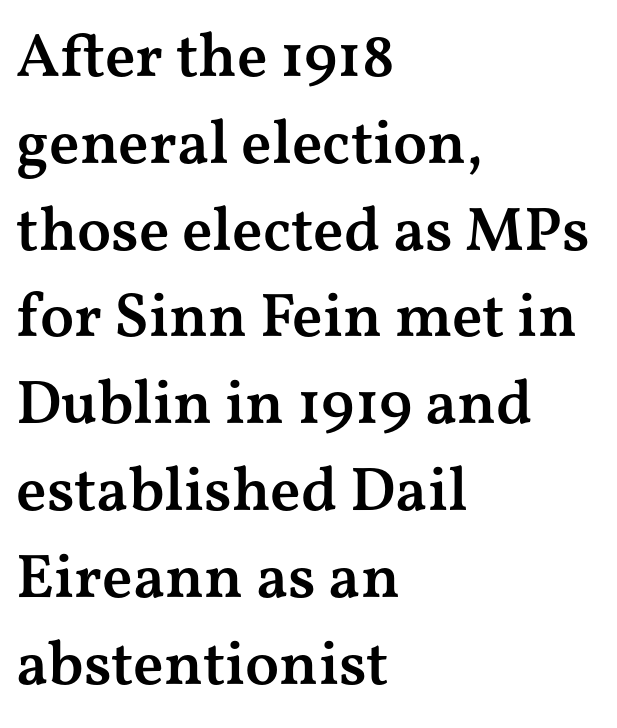
Q: Is the text bold? A: Semi-bold.
Q: Is the text italic (slanted)? A: No, it is upright.
Q: Is the typeface a serif or a sans-serif typeface? A: Serif.
Q: Is the text underlined? A: No.
Q: How is the paragraph aligned? A: Left-aligned.
Q: Is the spacing between letters normal or unusually wide? A: Normal.
Q: Is the spacing between lines tight, normal or loose? A: Normal.
Q: Width (condensed, normal, or wide)? A: Wide.
Q: Stroke contrast? A: Medium.
Q: x-height? A: Medium.
Q: Monospaced? A: No.
